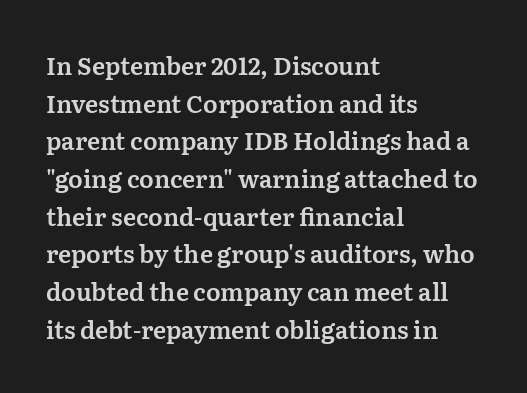
Students, observe: this is what conventionally led text looks like. When letters stand straight like this, we call the style roman or upright. Horizontally, the lines are justified to the leading edge only. The type is set solid horizontally, with unmodified tracking. The baseline area is clear.
